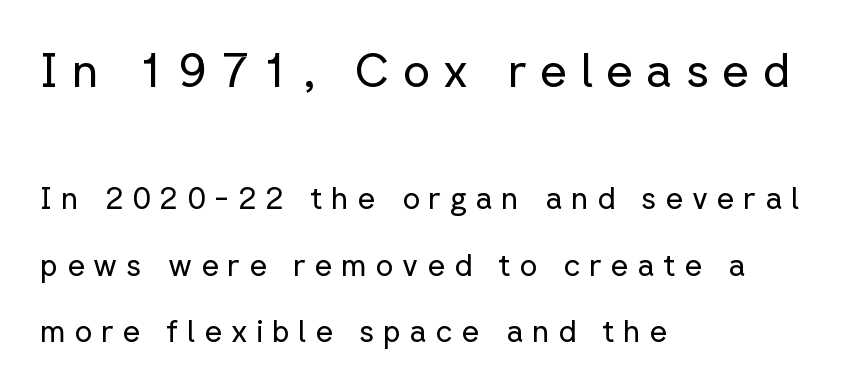
Q: Is the text bold? A: No.
Q: Is the text italic (slanted)? A: No, it is upright.
Q: Is the typeface a serif or a sans-serif typeface? A: Sans-serif.
Q: Is the text underlined? A: No.
Q: How is the paragraph aligned? A: Left-aligned.
Q: Is the spacing between letters normal or unusually wide? A: Unusually wide.
Q: Is the spacing between lines tight, normal or loose? A: Loose.
Q: Which block of text is set in a larger size, the first (top) or the second (bottom)? A: The first (top) one.
Q: Width (condensed, normal, or wide)? A: Normal.
Q: Stroke contrast? A: Low.
Q: x-height? A: Medium.
Q: Monospaced? A: No.
